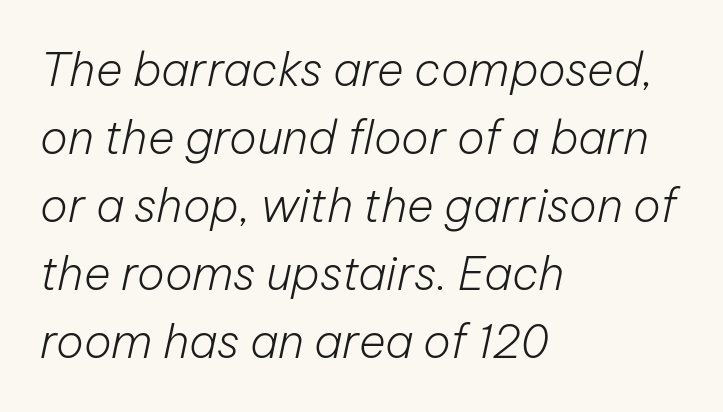
The foot of each line stays bare and open. The typesetting does not lean heavy: it is not bold. This rendering leaves character spacing at its baseline value. Note the varied advance widths — an 'i' is clearly narrower than an 'm'. These lines sit exactly where default settings would place them.
